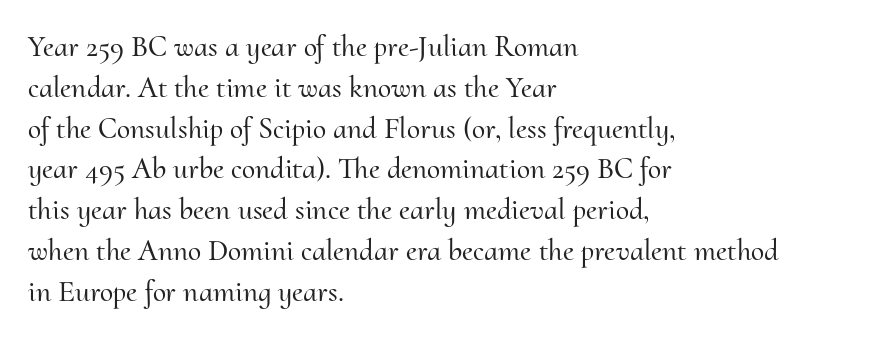
The image shows 30 px serif type, upright; set left-aligned, normal line spacing (1.36x), normal letter spacing, not underlined; medium stroke contrast and a small x-height.
